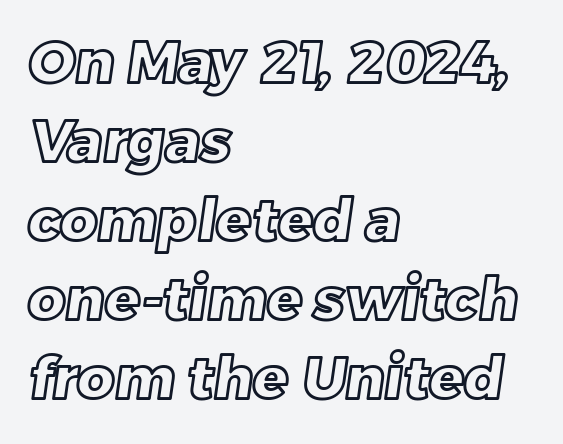
{"width": "normal", "x_height": "large", "monospaced": "no", "underline": "no", "align": "left", "line_spacing": "normal", "line_spacing_ratio": 1.36, "letter_spacing": "normal", "letter_spacing_em": 0.0, "glyph_px": 58}
